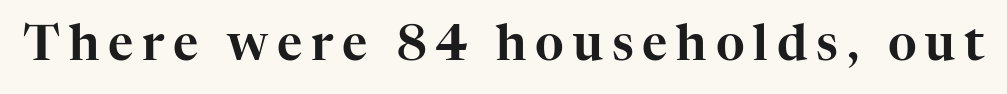
The image shows 49 px serif type, upright; set not underlined; high stroke contrast and a medium x-height.
